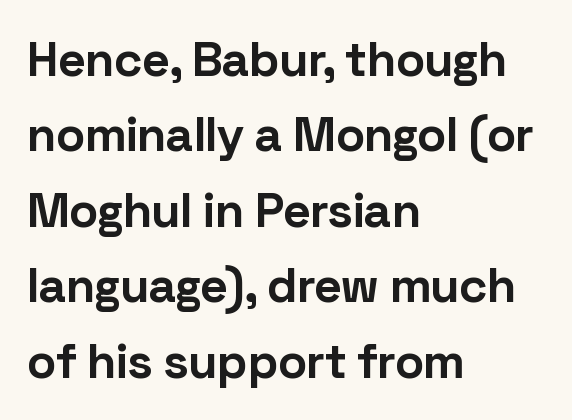
{"serif": "no", "italic": "no", "bold": "yes", "weight": "bold", "width": "normal", "stroke_contrast": "low", "x_height": "medium", "monospaced": "no", "underline": "no", "align": "left", "line_spacing": "normal", "line_spacing_ratio": 1.54, "letter_spacing": "normal", "letter_spacing_em": 0.0, "glyph_px": 49}
